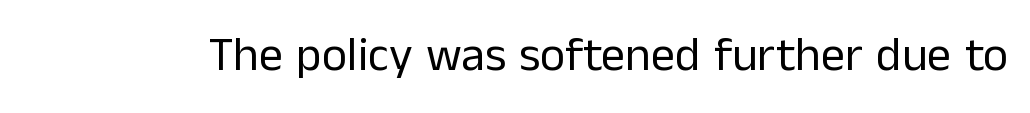
{"serif": "no", "italic": "no", "bold": "no", "weight": "regular", "width": "normal", "stroke_contrast": "low", "x_height": "medium", "monospaced": "no", "underline": "no", "letter_spacing": "normal", "letter_spacing_em": 0.0, "glyph_px": 48}
